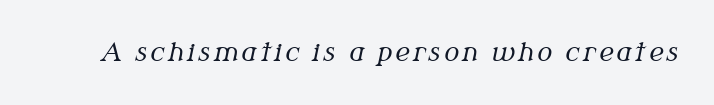
{"italic": "yes", "lean": "right", "slant_degrees": 12, "bold": "no", "underline": "no", "glyph_px": 25}
